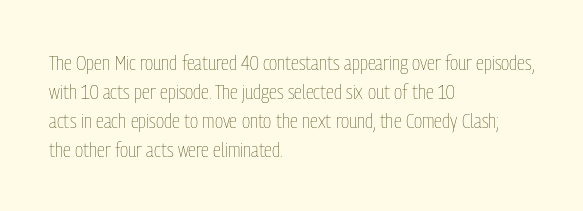
The image shows 21 px text type, upright; set left-aligned, normal line spacing (1.38x), normal letter spacing, not underlined.
